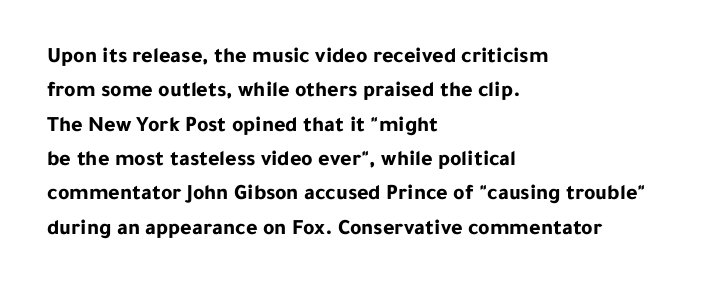
Upright lettering throughout. Just letters on the line, the space beneath them empty. The vertical gap from one line to the next is medium. Strong, thick strokes mark this as bold type. Short and long lines alike share a common starting point at left.
